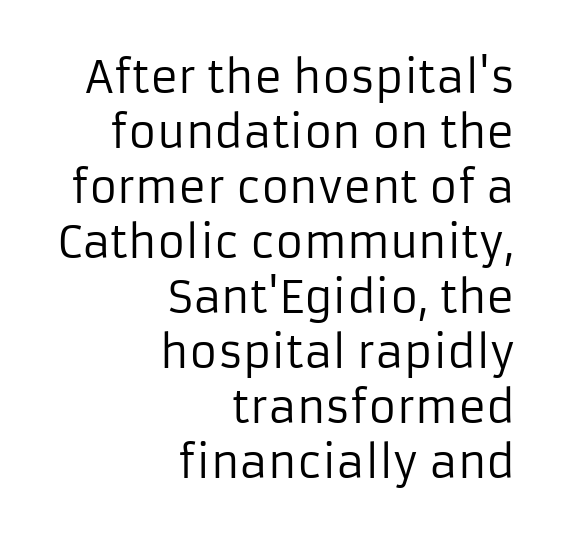
{"serif": "no", "italic": "no", "bold": "no", "weight": "regular", "width": "normal", "stroke_contrast": "low", "x_height": "medium", "monospaced": "no", "underline": "no", "align": "right", "line_spacing": "normal", "line_spacing_ratio": 1.28, "letter_spacing": "normal", "letter_spacing_em": 0.0, "glyph_px": 43}
